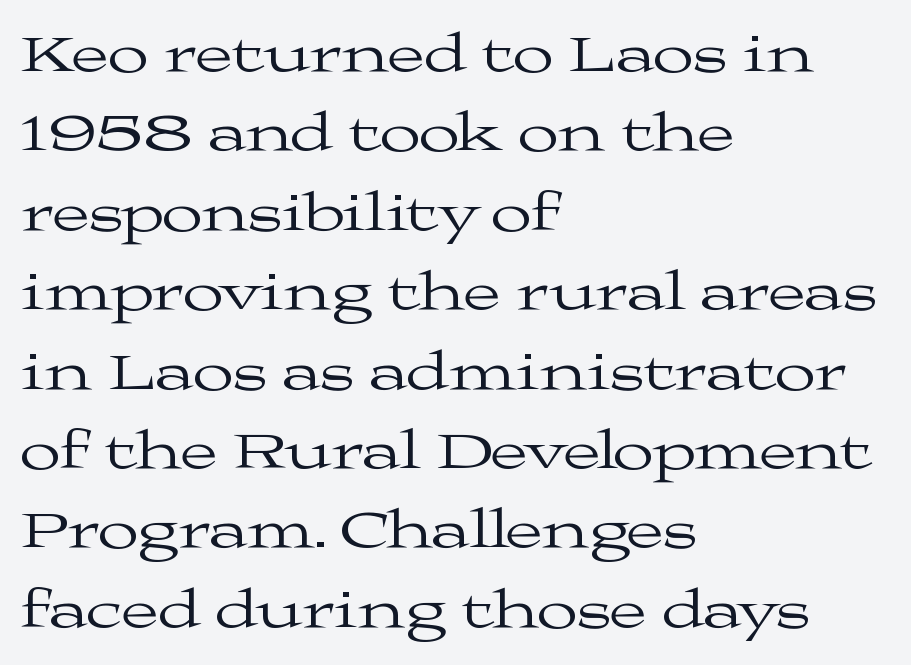
{"serif": "yes", "italic": "no", "bold": "no", "weight": "regular", "width": "wide", "stroke_contrast": "medium", "x_height": "medium", "monospaced": "no", "underline": "no", "align": "left", "line_spacing": "normal", "line_spacing_ratio": 1.47, "letter_spacing": "normal", "letter_spacing_em": 0.0, "glyph_px": 54}
